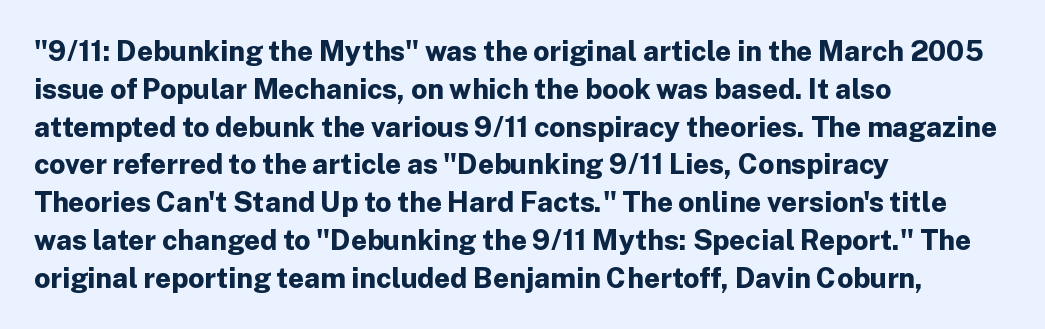
Q: Is the text bold? A: Yes.
Q: Is the text italic (slanted)? A: No, it is upright.
Q: Is the typeface a serif or a sans-serif typeface? A: Sans-serif.
Q: Is the text underlined? A: No.
Q: How is the paragraph aligned? A: Left-aligned.
Q: Is the spacing between letters normal or unusually wide? A: Normal.
Q: Is the spacing between lines tight, normal or loose? A: Normal.
Q: Width (condensed, normal, or wide)? A: Normal.
Q: Stroke contrast? A: Low.
Q: x-height? A: Medium.
Q: Monospaced? A: No.
